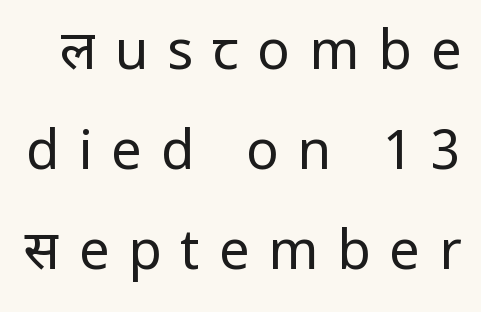
These lines are rendered in a variable-pitch font. The face used here is a sans, in the tradition of grotesques and geometrics. Glyph-to-glyph distance is far greater than everyday printed text. Unbolded letterforms with no extra heft.
